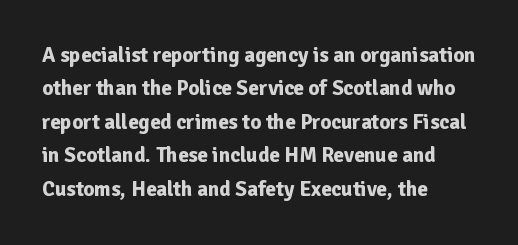
The lines sit at an ordinary, default distance from one another. Bare-footed words on every line. The rendering uses a bold face; every stroke is thick and dark. Posture: upright roman.
